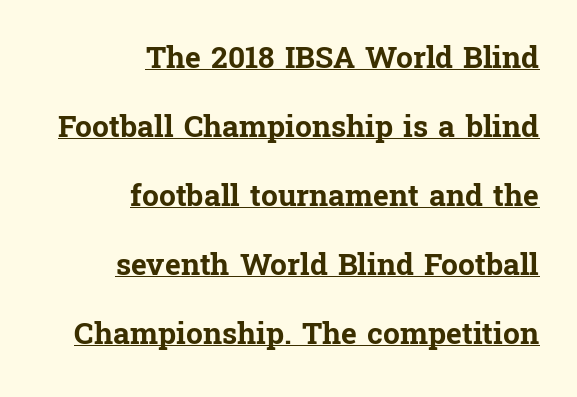
The image shows 30 px bold serif type, upright; set right-aligned, loose line spacing (2.3x), normal letter spacing, underlined; low stroke contrast and a medium x-height.
